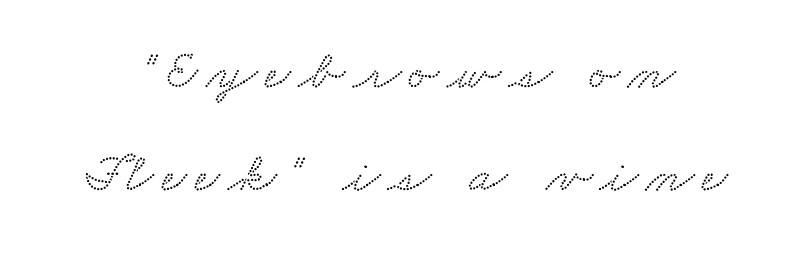
The space directly below the letters is spotless. Looks like regular typesetting: each glyph gets only the width it needs. In terms of letterform style, serifs are clearly present.
